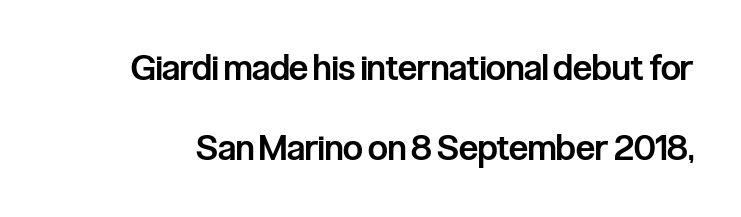
{"serif": "no", "italic": "no", "bold": "semi", "weight": "semibold", "width": "condensed", "stroke_contrast": "low", "x_height": "medium", "monospaced": "no", "underline": "no", "line_spacing": "loose", "line_spacing_ratio": 2.29, "letter_spacing": "normal", "letter_spacing_em": 0.0, "glyph_px": 35}
